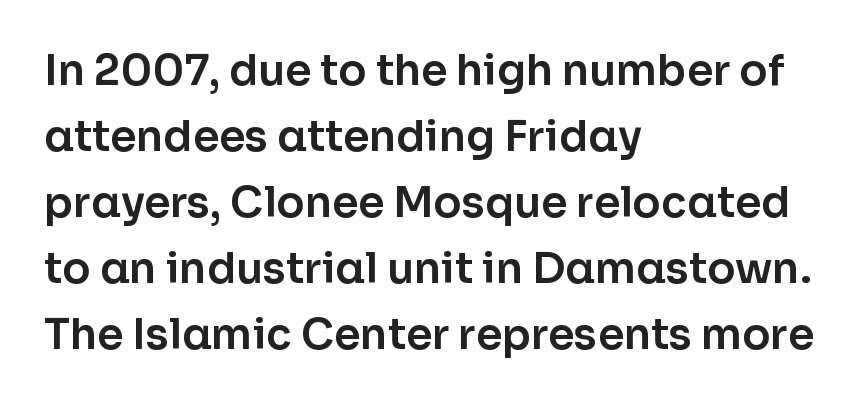
Q: Is the text italic (slanted)? A: No, it is upright.
Q: Is the typeface a serif or a sans-serif typeface? A: Sans-serif.
Q: Is the text underlined? A: No.
Q: How is the paragraph aligned? A: Left-aligned.
Q: Is the spacing between letters normal or unusually wide? A: Normal.
Q: Is the spacing between lines tight, normal or loose? A: Normal.
Q: Width (condensed, normal, or wide)? A: Normal.
Q: Stroke contrast? A: Low.
Q: x-height? A: Medium.
Q: Monospaced? A: No.
